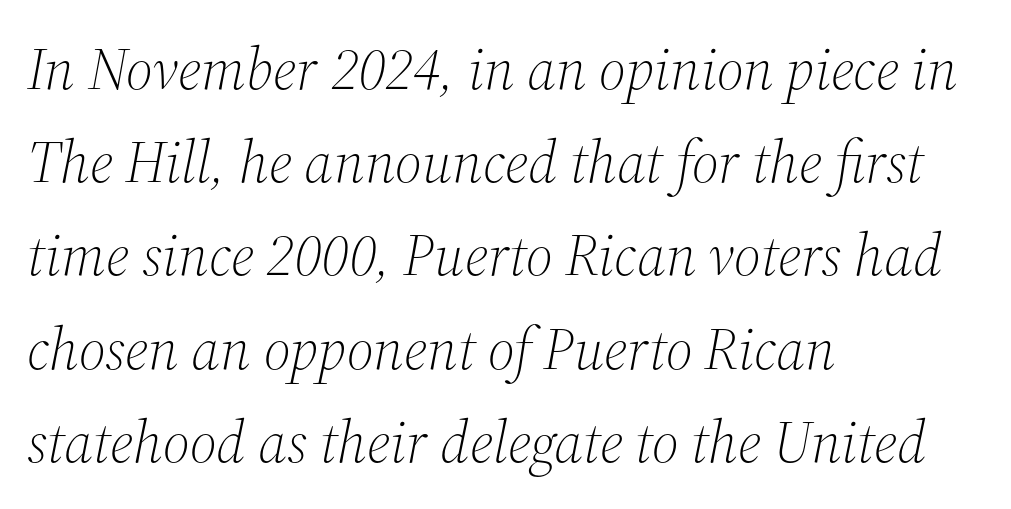
{"serif": "yes", "italic": "yes", "lean": "right", "slant_degrees": 12, "bold": "no", "weight": "light", "width": "normal", "stroke_contrast": "medium", "x_height": "medium", "monospaced": "no", "underline": "no", "align": "left", "line_spacing": "normal", "line_spacing_ratio": 1.58, "letter_spacing": "normal", "letter_spacing_em": 0.0, "glyph_px": 59}
